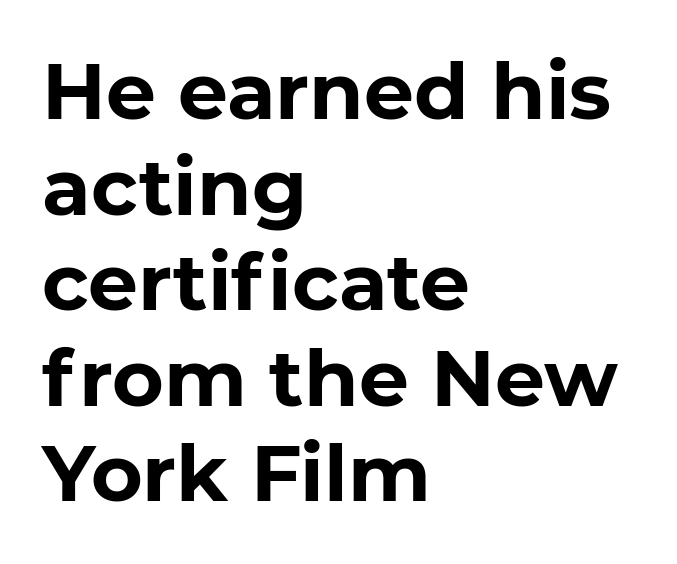
Q: Is the text bold? A: Yes.
Q: Is the typeface a serif or a sans-serif typeface? A: Sans-serif.
Q: Is the text underlined? A: No.
Q: How is the paragraph aligned? A: Left-aligned.
Q: Is the spacing between letters normal or unusually wide? A: Normal.
Q: Width (condensed, normal, or wide)? A: Normal.
Q: Stroke contrast? A: Low.
Q: x-height? A: Medium.
Q: Monospaced? A: No.
